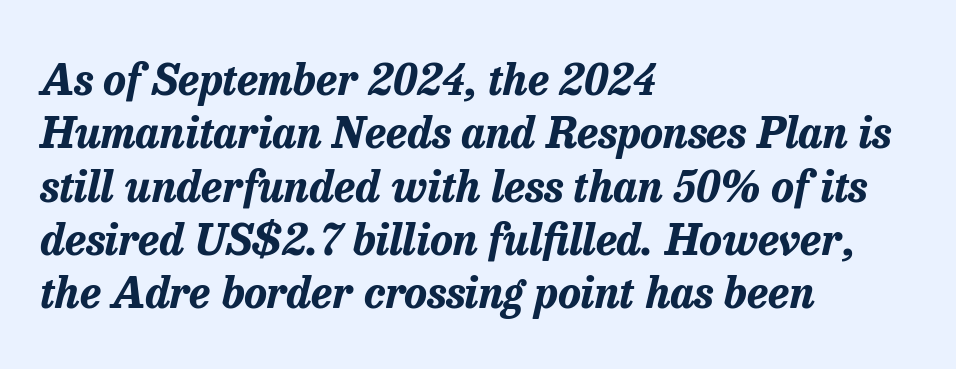
Lines of text with bare space underneath. The passage shown has conventional tracking throughout. Think of a printed novel: that variable character pitch is what you see here. The passage shown leans; its letterforms are oblique. All the whitespace from short lines collects on the right. Pretty heavy lettering here — definitely bold.
